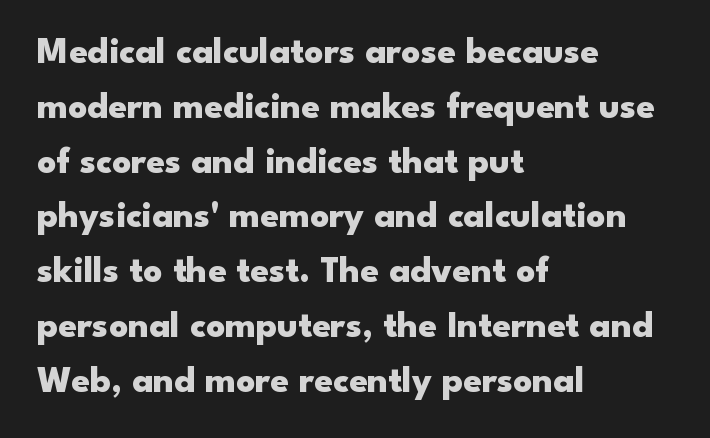
Q: Is the text bold? A: Yes.
Q: Is the text italic (slanted)? A: No, it is upright.
Q: Is the typeface a serif or a sans-serif typeface? A: Sans-serif.
Q: Is the text underlined? A: No.
Q: How is the paragraph aligned? A: Left-aligned.
Q: Is the spacing between letters normal or unusually wide? A: Normal.
Q: Is the spacing between lines tight, normal or loose? A: Normal.
Q: Width (condensed, normal, or wide)? A: Wide.
Q: Stroke contrast? A: Low.
Q: x-height? A: Small.
Q: Monospaced? A: No.
